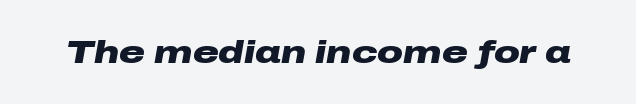
The image shows 32 px heavy, wide type, italic (leaning right); set normal letter spacing, not underlined; low stroke contrast and a medium x-height.
